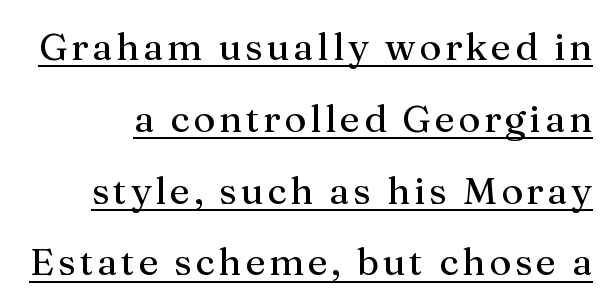
To sum up the face: it has serifs. Character widths vary here, with narrow letters taking less room than wide ones. The font's upright variant was chosen for this text. Stroke mass is kept to a normal reading level or below. Caption: lettering with a line underneath.
